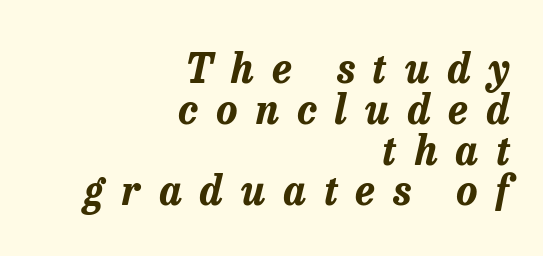
Q: Is the text bold? A: Yes.
Q: Is the text italic (slanted)? A: Yes, it leans right by about 13 degrees.
Q: Is the text underlined? A: No.
Q: How is the paragraph aligned? A: Right-aligned.
Q: Is the spacing between letters normal or unusually wide? A: Unusually wide.
Q: Is the spacing between lines tight, normal or loose? A: Tight.
Q: Width (condensed, normal, or wide)? A: Normal.
Q: Stroke contrast? A: Low.
Q: x-height? A: Medium.
Q: Monospaced? A: No.
